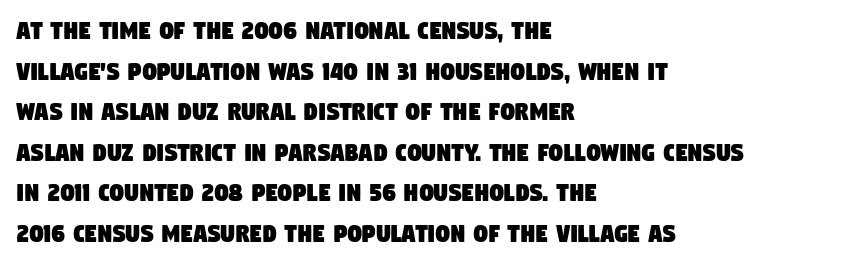
Q: Is the typeface a serif or a sans-serif typeface? A: Sans-serif.
Q: Is the text underlined? A: No.
Q: How is the paragraph aligned? A: Left-aligned.
Q: Is the spacing between letters normal or unusually wide? A: Normal.
Q: Is the spacing between lines tight, normal or loose? A: Normal.
Q: Width (condensed, normal, or wide)? A: Condensed.
Q: Stroke contrast? A: Low.
Q: x-height? A: Large.
Q: Monospaced? A: No.
